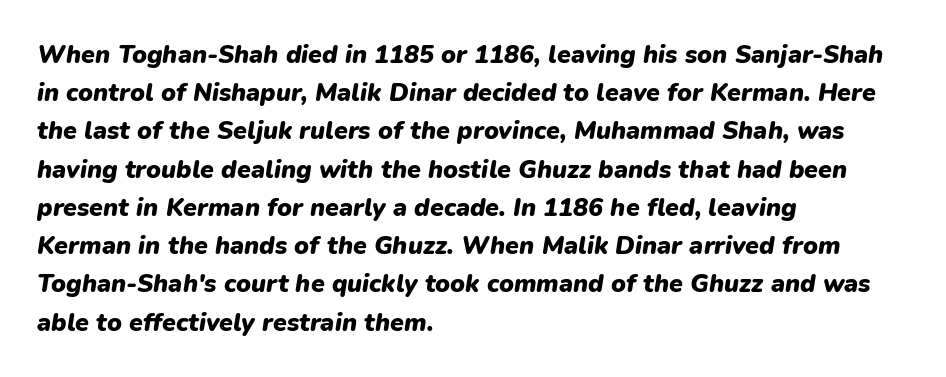
You can tell it's italic because the verticals aren't actually vertical. The gaps between neighbouring characters are ordinary and unremarkable. Casual observation: everything's shoved over to the left. Nobody drew a line under any word here.
